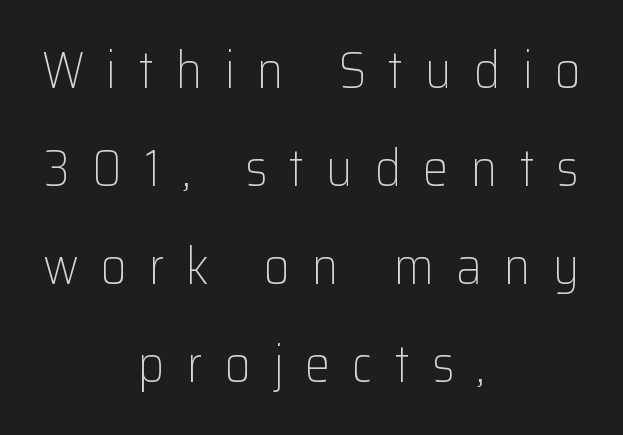
Q: Is the text bold? A: No.
Q: Is the text italic (slanted)? A: No, it is upright.
Q: Is the typeface a serif or a sans-serif typeface? A: Sans-serif.
Q: Is the text underlined? A: No.
Q: How is the paragraph aligned? A: Centered.
Q: Is the spacing between letters normal or unusually wide? A: Unusually wide.
Q: Is the spacing between lines tight, normal or loose? A: Loose.
Q: Width (condensed, normal, or wide)? A: Normal.
Q: Stroke contrast? A: Low.
Q: x-height? A: Medium.
Q: Monospaced? A: No.
